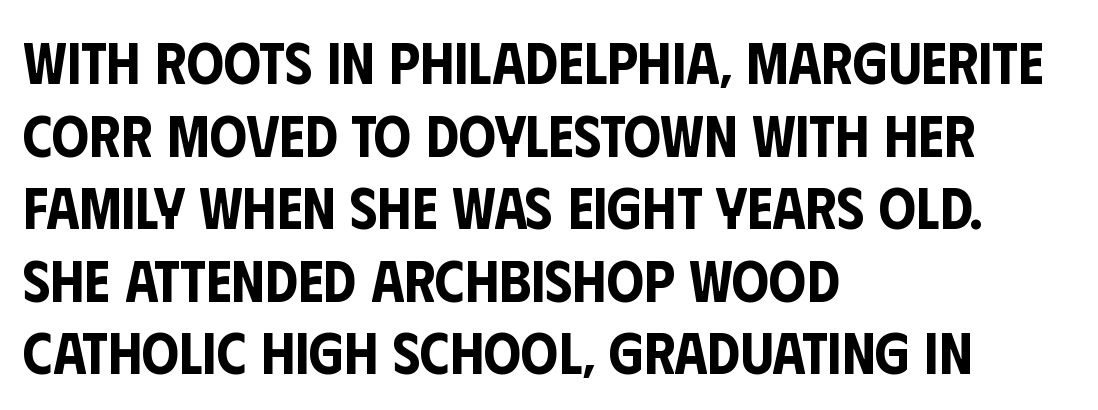
The image shows 59 px condensed sans-serif type, upright; set left-aligned, line spacing 1.23x, normal letter spacing, not underlined; low stroke contrast and a large x-height.
